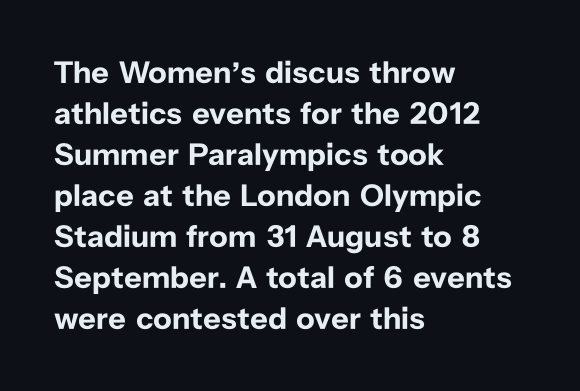
The type family on display is of the sans-serif kind. Plain, unruled lines of type. The rendering anchors every line to the left-hand side. The specimen reads as upright at a glance.
